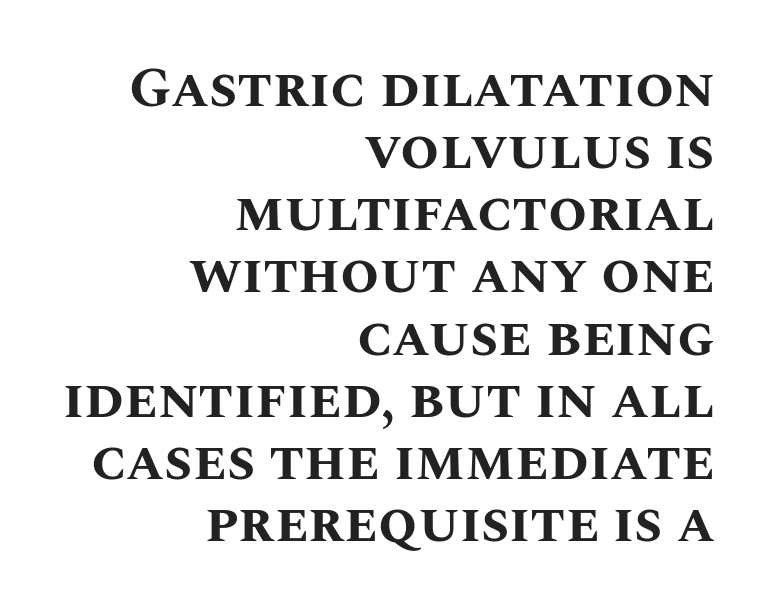
Q: Is the text bold? A: Yes.
Q: Is the text italic (slanted)? A: No, it is upright.
Q: Is the text underlined? A: No.
Q: How is the paragraph aligned? A: Right-aligned.
Q: Is the spacing between letters normal or unusually wide? A: Normal.
Q: Is the spacing between lines tight, normal or loose? A: Tight.
Q: Width (condensed, normal, or wide)? A: Normal.
Q: Stroke contrast? A: Medium.
Q: x-height? A: Large.
Q: Monospaced? A: No.
